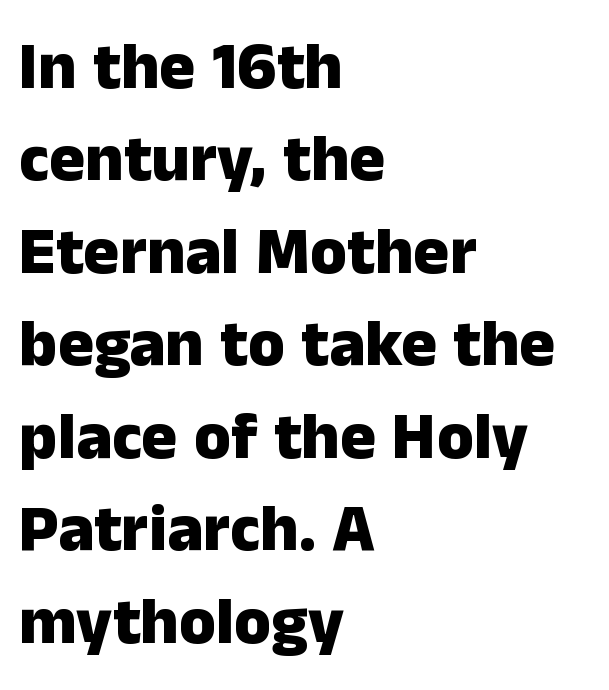
{"serif": "no", "italic": "no", "bold": "yes", "weight": "heavy", "width": "normal", "stroke_contrast": "low", "x_height": "medium", "monospaced": "no", "underline": "no", "align": "left", "line_spacing": "normal", "line_spacing_ratio": 1.38, "letter_spacing": "normal", "letter_spacing_em": 0.0, "glyph_px": 67}
